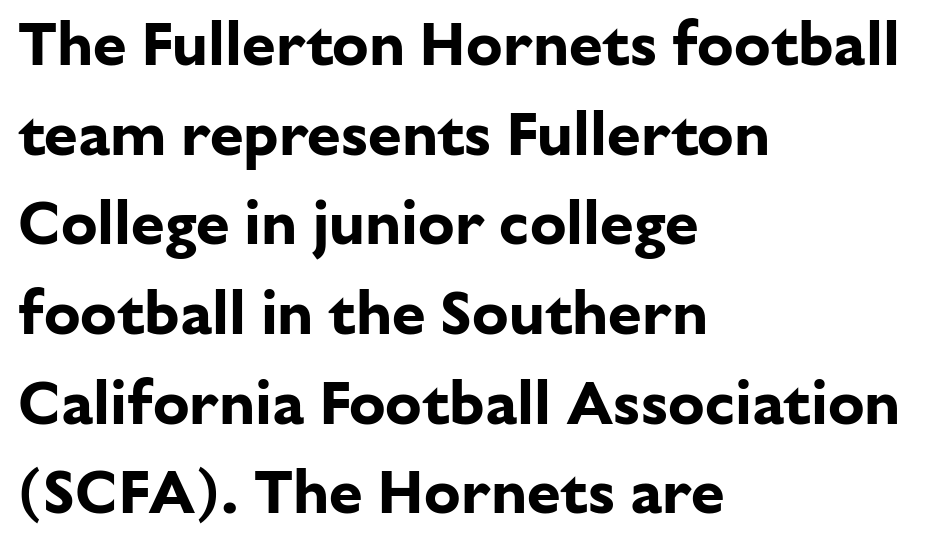
The rendering uses a bold face; every stroke is thick and dark. Spacing verdict: proportional, widths tailored to each character. Evenly set lines give the paragraph a standard silhouette. Tracking value appears to be zero — textbook default spacing.
